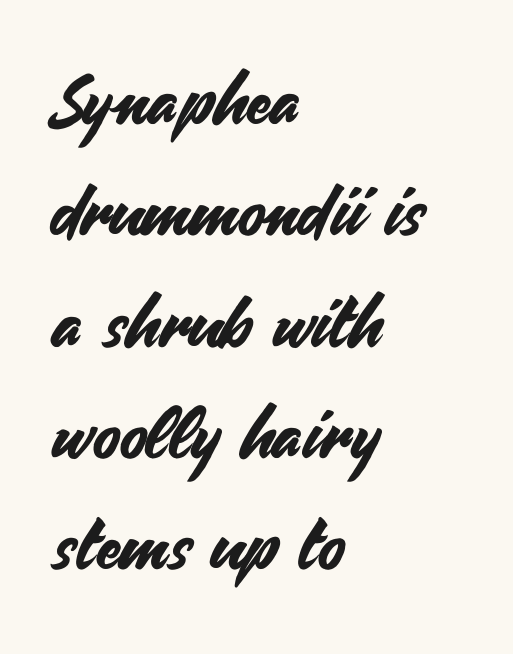
The image shows 70 px sans-serif type; set left-aligned, normal line spacing (1.59x), normal letter spacing, not underlined; medium stroke contrast and a small x-height.
